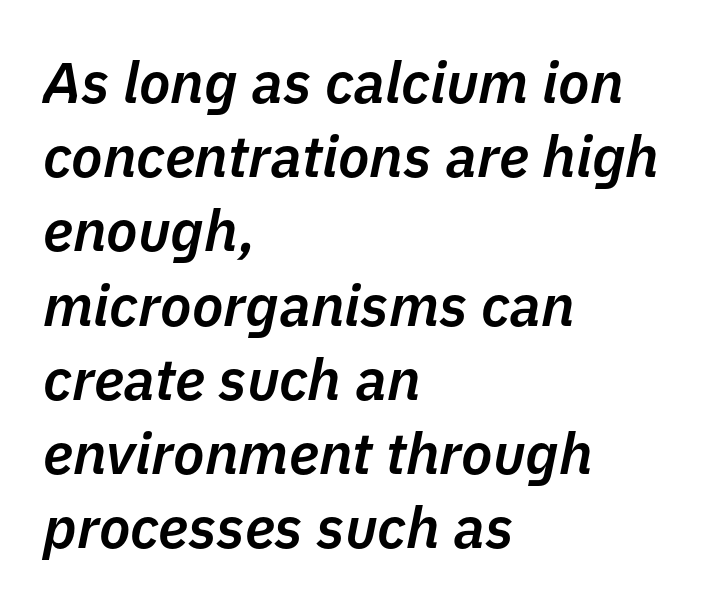
{"italic": "yes", "lean": "right", "slant_degrees": 11, "bold": "semi", "weight": "semibold", "width": "normal", "stroke_contrast": "low", "x_height": "medium", "monospaced": "no", "underline": "no", "align": "left", "line_spacing": "normal", "line_spacing_ratio": 1.28, "letter_spacing": "normal", "letter_spacing_em": 0.0, "glyph_px": 58}
